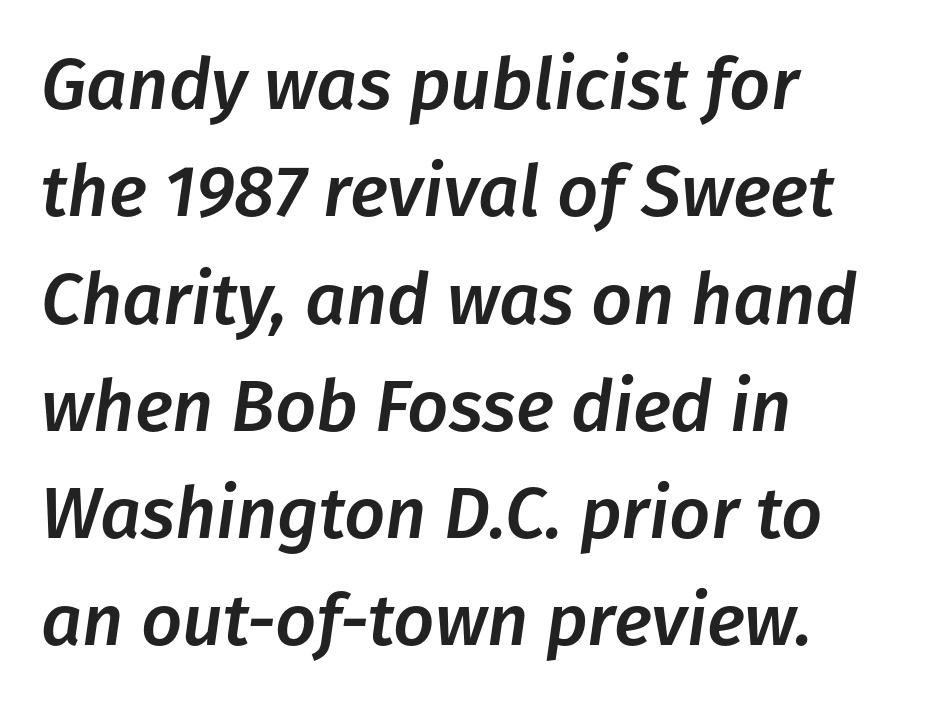
The letterforms sit shoulder to shoulder at normal distance. The designer left line spacing at the default. Where is the straight margin? On the left. The baseline area is clear.
